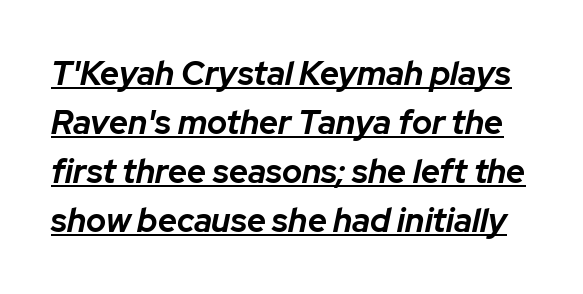
{"italic": "yes", "lean": "right", "slant_degrees": 12, "bold": "yes", "weight": "bold", "width": "normal", "stroke_contrast": "low", "x_height": "medium", "monospaced": "no", "underline": "yes", "line_spacing": "normal", "line_spacing_ratio": 1.48, "letter_spacing": "normal", "letter_spacing_em": 0.0, "glyph_px": 33}
